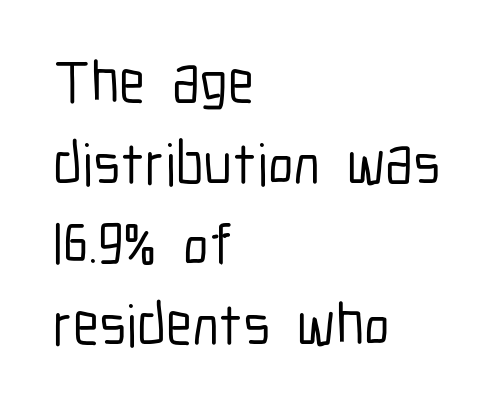
Q: Is the text italic (slanted)? A: No, it is upright.
Q: Is the typeface a serif or a sans-serif typeface? A: Sans-serif.
Q: Is the text underlined? A: No.
Q: How is the paragraph aligned? A: Left-aligned.
Q: Is the spacing between letters normal or unusually wide? A: Normal.
Q: Is the spacing between lines tight, normal or loose? A: Normal.
Q: Width (condensed, normal, or wide)? A: Condensed.
Q: Stroke contrast? A: Low.
Q: x-height? A: Medium.
Q: Monospaced? A: No.
